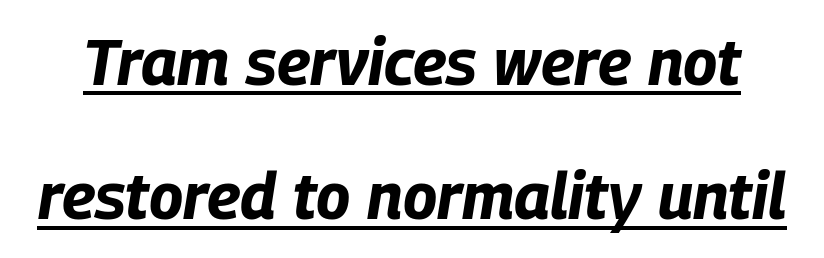
{"italic": "yes", "lean": "right", "slant_degrees": 9, "bold": "yes", "weight": "bold", "width": "condensed", "stroke_contrast": "low", "x_height": "large", "monospaced": "no", "underline": "yes", "line_spacing": "loose", "line_spacing_ratio": 2.1, "letter_spacing": "normal", "letter_spacing_em": 0.0, "glyph_px": 64}
